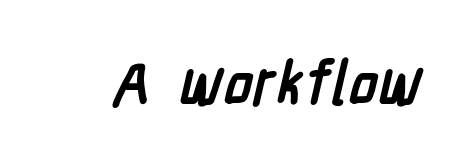
Is this a fixed-width face? No — the glyphs have proportional, varying widths. Between one letter and the next there's only the usual sliver of space. On the weight axis this lands at bold, roughly 700. The passage shown is typeset with a sans-serif family. Has an underline been added? It has not.
